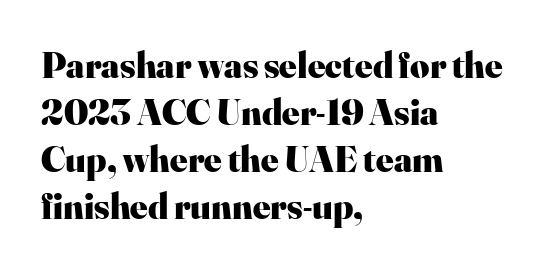
{"serif": "yes", "italic": "no", "bold": "yes", "weight": "heavy", "width": "normal", "stroke_contrast": "high", "x_height": "small", "monospaced": "no", "underline": "no", "align": "left", "line_spacing": "normal", "line_spacing_ratio": 1.27, "letter_spacing": "normal", "letter_spacing_em": 0.0, "glyph_px": 37}
